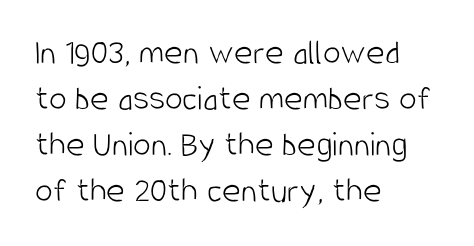
A typesetter would label this face a sans. In terms of leading, this rendering sits right in the middle. One-word summary of the alignment: left. No word sits above an underline.
